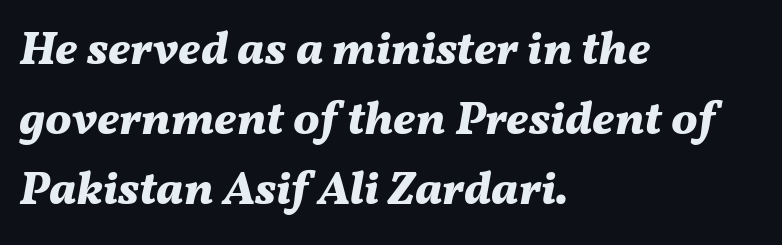
The image shows 47 px bold type, italic (leaning right); set left-aligned, normal line spacing (1.49x), normal letter spacing, not underlined; medium stroke contrast and a medium x-height.
